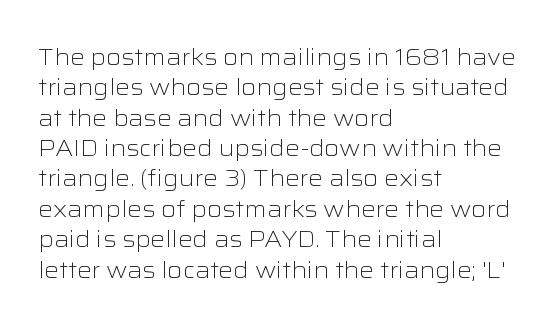
{"italic": "no", "bold": "no", "underline": "no", "align": "left", "line_spacing": "normal", "line_spacing_ratio": 1.32, "letter_spacing": "normal", "letter_spacing_em": 0.0, "glyph_px": 23}
